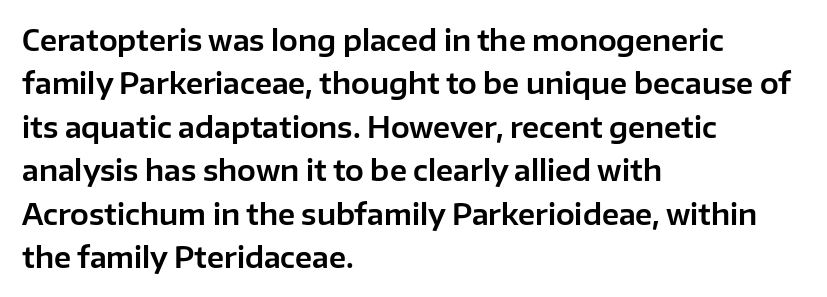
Characters remain perfectly vertical along every line. Looks like regular typesetting: each glyph gets only the width it needs. Stroke terminals: plain, sans-serif. The line-height multiplier appears to be the usual default.
